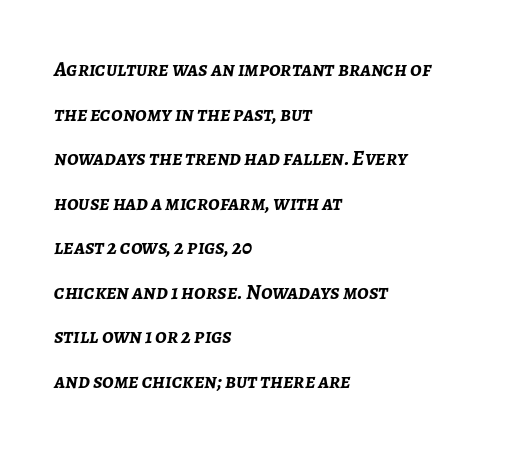
The rendering anchors every line to the left-hand side. A bare baseline throughout the passage. The rendering uses a bold face; every stroke is thick and dark. Quick note: italic. Caption: standard tracking, unaltered.
